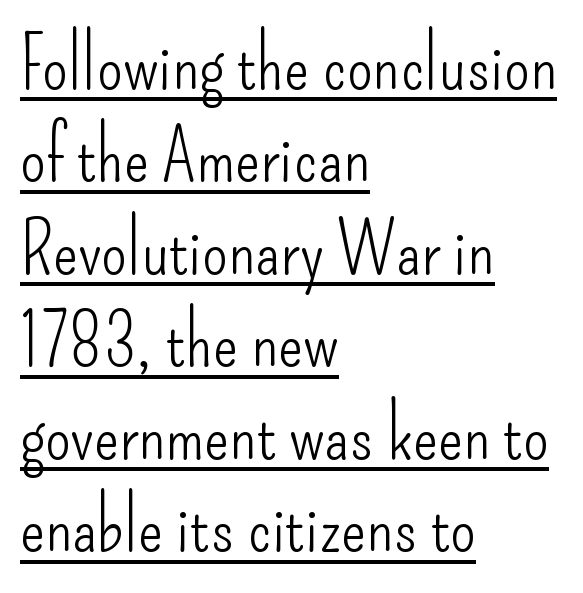
Q: Is the text bold? A: No.
Q: Is the text italic (slanted)? A: No, it is upright.
Q: Is the typeface a serif or a sans-serif typeface? A: Sans-serif.
Q: Is the text underlined? A: Yes.
Q: How is the paragraph aligned? A: Left-aligned.
Q: Is the spacing between letters normal or unusually wide? A: Normal.
Q: Is the spacing between lines tight, normal or loose? A: Normal.
Q: Width (condensed, normal, or wide)? A: Condensed.
Q: Stroke contrast? A: Low.
Q: x-height? A: Small.
Q: Monospaced? A: No.
